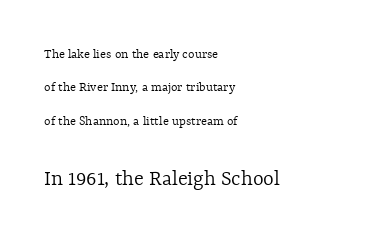
{"italic": "no", "bold": "no", "underline": "no", "align": "left", "line_spacing": "loose", "line_spacing_ratio": 2.39, "letter_spacing": "normal", "letter_spacing_em": 0.0, "larger_block": "second", "size_ratio": 1.64, "glyph_px": 23}
